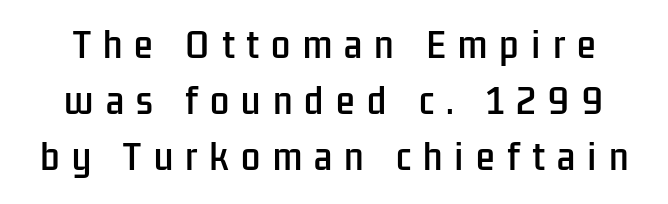
The image shows 34 px condensed sans-serif type, upright; set normal line spacing (1.65x), unusually wide letter spacing (+0.36 em), not underlined; low stroke contrast and a medium x-height.
